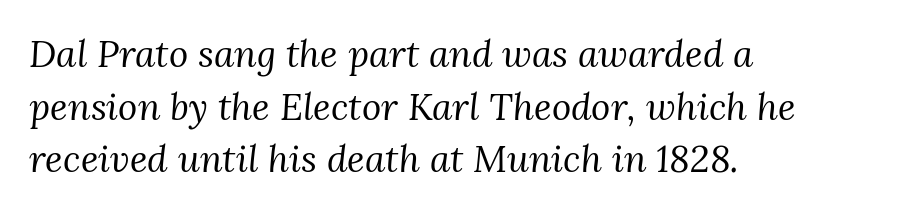
Q: Is the text bold? A: No.
Q: Is the text italic (slanted)? A: Yes, it leans right by about 3 degrees.
Q: Is the typeface a serif or a sans-serif typeface? A: Serif.
Q: Is the text underlined? A: No.
Q: How is the paragraph aligned? A: Left-aligned.
Q: Is the spacing between letters normal or unusually wide? A: Normal.
Q: Is the spacing between lines tight, normal or loose? A: Normal.
Q: Width (condensed, normal, or wide)? A: Normal.
Q: Stroke contrast? A: Medium.
Q: x-height? A: Medium.
Q: Monospaced? A: No.
